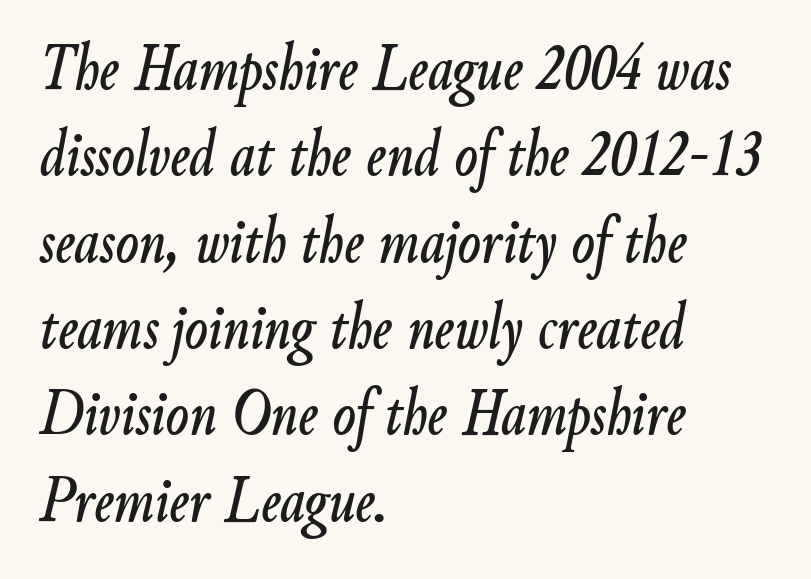
{"italic": "yes", "lean": "right", "slant_degrees": 9, "width": "condensed", "stroke_contrast": "low", "x_height": "small", "monospaced": "no", "underline": "no", "align": "left", "line_spacing": "normal", "line_spacing_ratio": 1.27, "letter_spacing": "normal", "letter_spacing_em": 0.0, "glyph_px": 68}
